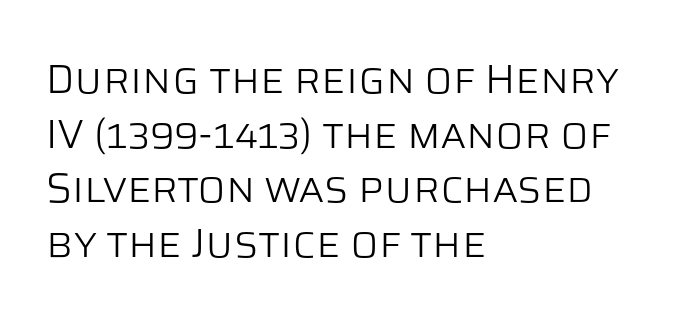
Q: Is the text bold? A: No.
Q: Is the text italic (slanted)? A: No, it is upright.
Q: Is the typeface a serif or a sans-serif typeface? A: Sans-serif.
Q: Is the text underlined? A: No.
Q: How is the paragraph aligned? A: Left-aligned.
Q: Is the spacing between letters normal or unusually wide? A: Normal.
Q: Is the spacing between lines tight, normal or loose? A: Normal.
Q: Width (condensed, normal, or wide)? A: Normal.
Q: Stroke contrast? A: Low.
Q: x-height? A: Large.
Q: Monospaced? A: No.
